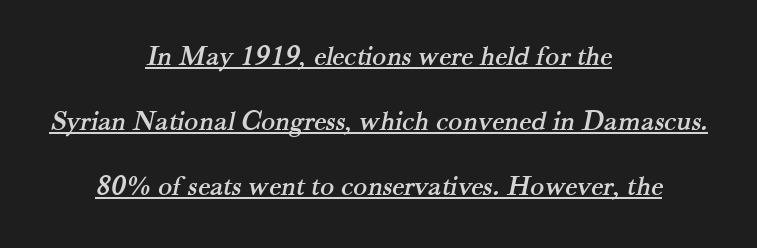
{"serif": "yes", "width": "normal", "stroke_contrast": "medium", "x_height": "small", "monospaced": "no", "underline": "yes", "align": "center", "line_spacing": "loose", "line_spacing_ratio": 2.25, "letter_spacing": "normal", "letter_spacing_em": 0.0, "glyph_px": 29}
